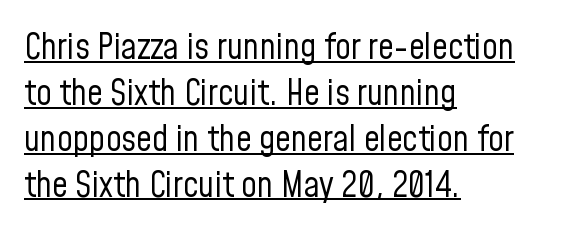
{"serif": "no", "italic": "no", "bold": "no", "weight": "regular", "width": "condensed", "stroke_contrast": "low", "x_height": "medium", "monospaced": "no", "underline": "yes", "align": "left", "line_spacing": "normal", "line_spacing_ratio": 1.31, "letter_spacing": "normal", "letter_spacing_em": 0.0, "glyph_px": 35}
